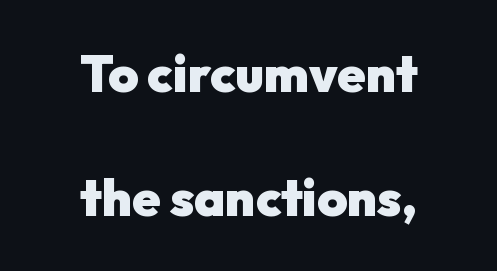
Q: Is the text bold? A: Yes.
Q: Is the text italic (slanted)? A: No, it is upright.
Q: Is the typeface a serif or a sans-serif typeface? A: Sans-serif.
Q: Is the text underlined? A: No.
Q: How is the paragraph aligned? A: Centered.
Q: Is the spacing between letters normal or unusually wide? A: Normal.
Q: Is the spacing between lines tight, normal or loose? A: Loose.
Q: Width (condensed, normal, or wide)? A: Normal.
Q: Stroke contrast? A: Low.
Q: x-height? A: Medium.
Q: Monospaced? A: No.
